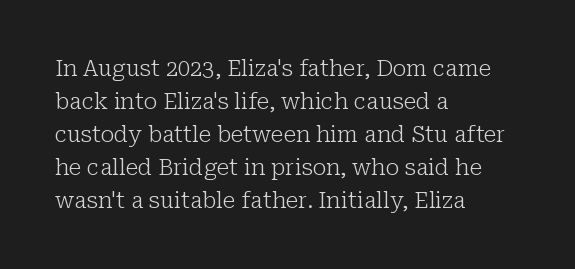
The image shows 22 px text type, upright; set left-aligned, normal line spacing (1.5x), normal letter spacing, not underlined.
